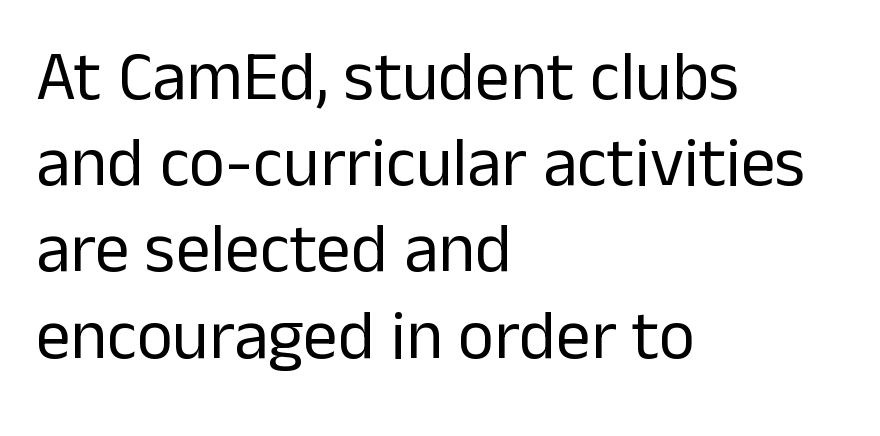
The image shows 69 px regular-weight sans-serif type, upright; set left-aligned, normal line spacing (1.25x), normal letter spacing, not underlined; low stroke contrast and a medium x-height.
